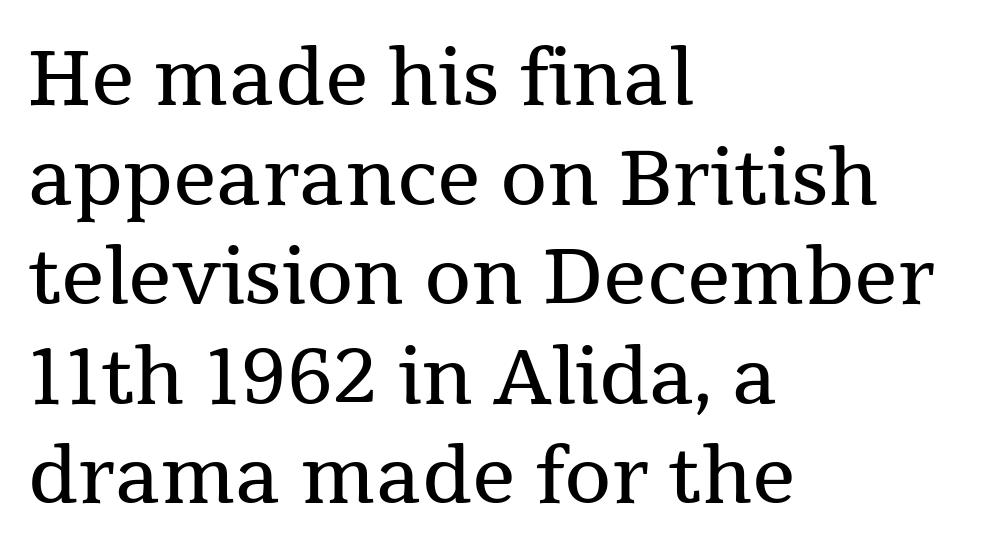
The font's upright variant was chosen for this text. The font family rendered here belongs to the serif group. Stems here are at most as thick as an everyday book face. A classic flush-left, rag-right setting is used for this passage. The face used here is proportionally spaced, like ordinary book or web type. The type is set solid horizontally, with unmodified tracking.
